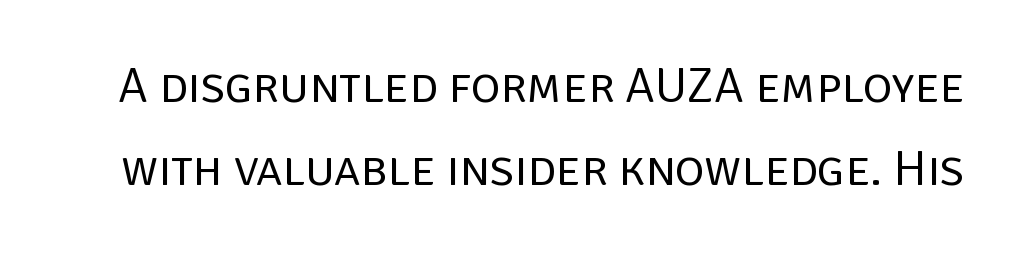
Q: Is the text bold? A: No.
Q: Is the text italic (slanted)? A: No, it is upright.
Q: Is the typeface a serif or a sans-serif typeface? A: Sans-serif.
Q: Is the text underlined? A: No.
Q: Is the spacing between letters normal or unusually wide? A: Normal.
Q: Is the spacing between lines tight, normal or loose? A: Normal.
Q: Width (condensed, normal, or wide)? A: Normal.
Q: Stroke contrast? A: Low.
Q: x-height? A: Large.
Q: Monospaced? A: No.
